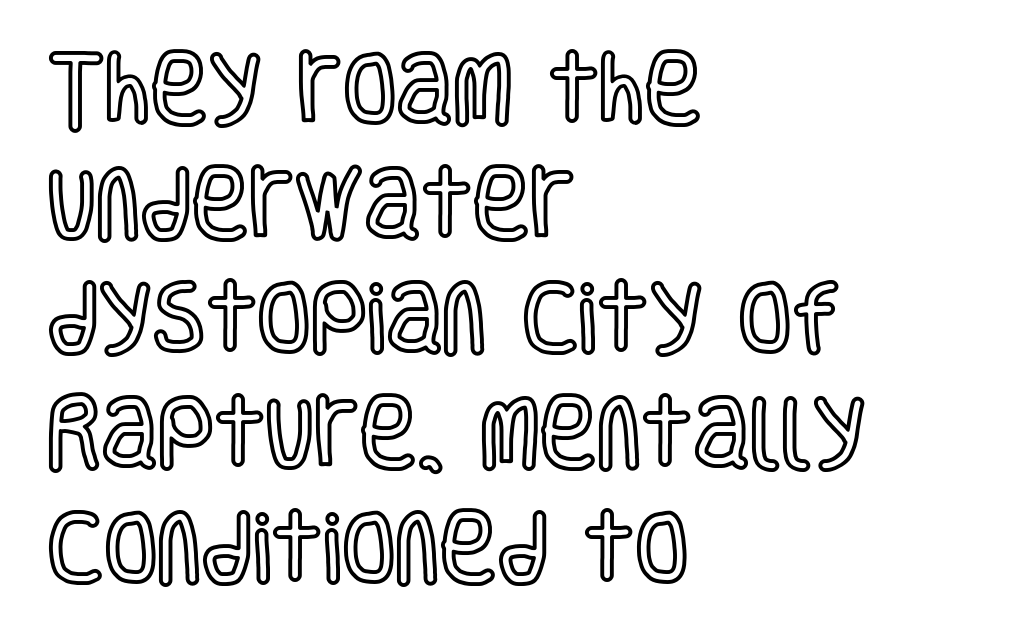
The image shows 78 px condensed type, upright; set left-aligned, normal line spacing (1.47x), normal letter spacing, not underlined; a large x-height.
